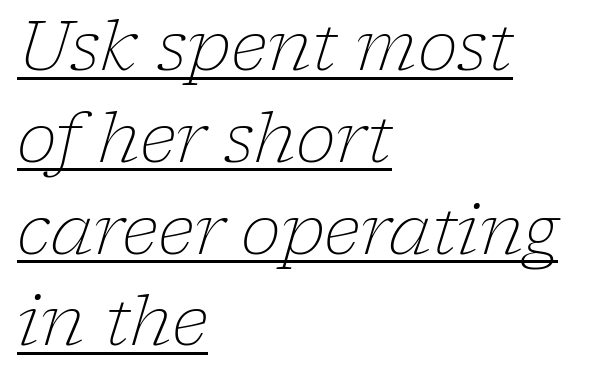
{"serif": "yes", "italic": "yes", "lean": "right", "slant_degrees": 17, "bold": "no", "weight": "light", "width": "normal", "stroke_contrast": "low", "x_height": "medium", "monospaced": "no", "underline": "yes", "align": "left", "line_spacing": "normal", "line_spacing_ratio": 1.35, "letter_spacing": "normal", "letter_spacing_em": 0.0, "glyph_px": 68}
